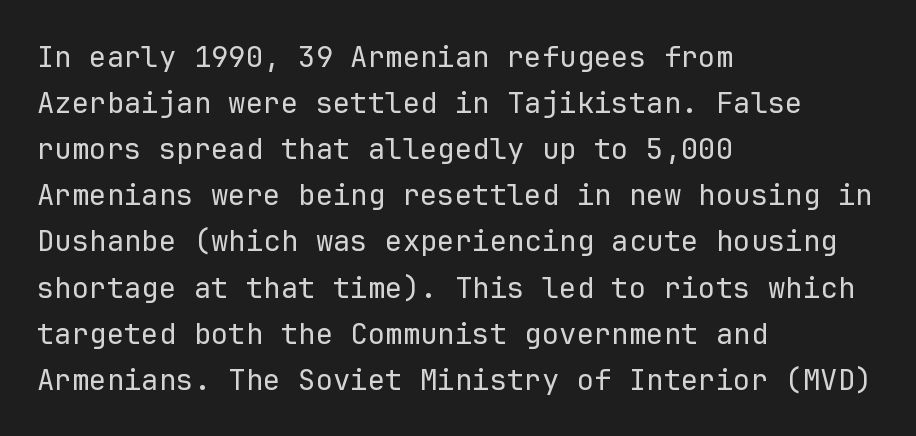
{"serif": "no", "italic": "no", "bold": "no", "weight": "regular", "width": "normal", "stroke_contrast": "low", "x_height": "medium", "monospaced": "yes", "underline": "no", "align": "left", "line_spacing": "normal", "line_spacing_ratio": 1.59, "letter_spacing": "normal", "letter_spacing_em": 0.0, "glyph_px": 29}
